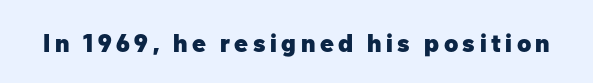
Weight check: bold — yes, fully. Ascenders rise straight up at ninety degrees. The string is rendered with underlining switched off.
